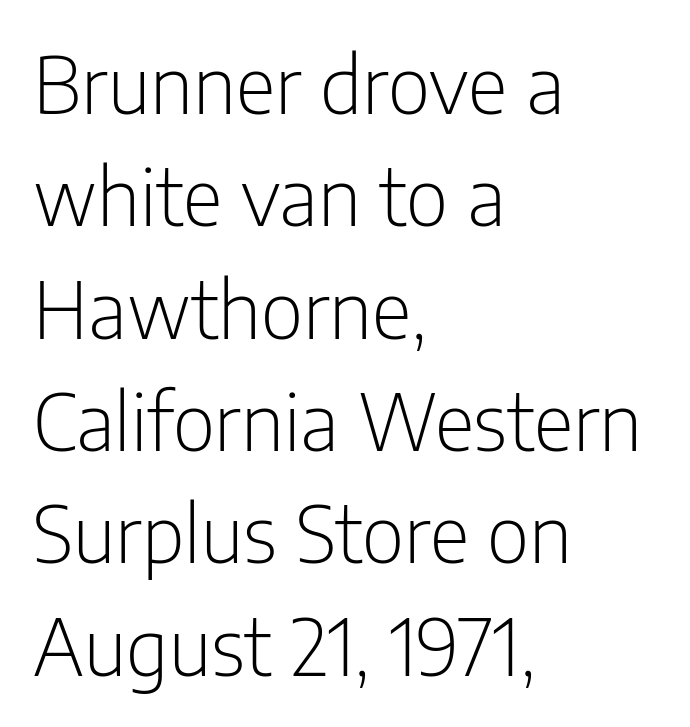
{"serif": "no", "italic": "no", "bold": "no", "weight": "light", "width": "condensed", "stroke_contrast": "low", "x_height": "medium", "monospaced": "no", "underline": "no", "align": "left", "line_spacing": "normal", "line_spacing_ratio": 1.44, "letter_spacing": "normal", "letter_spacing_em": 0.0, "glyph_px": 78}
